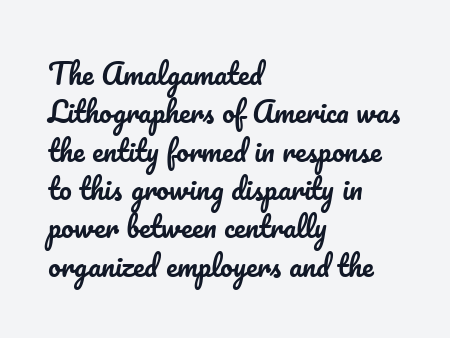
The image shows 28 px text type; set left-aligned, normal line spacing (1.37x), normal letter spacing, not underlined; low stroke contrast and a small x-height.
